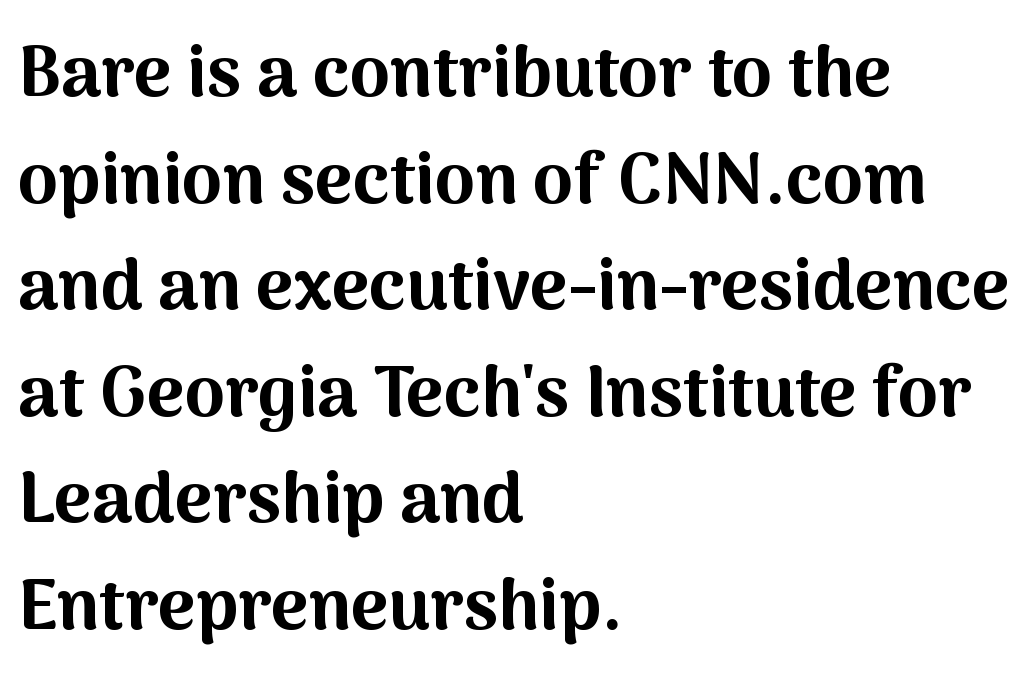
The image shows 72 px bold sans-serif type, upright; set left-aligned, normal line spacing (1.48x), normal letter spacing, not underlined; medium stroke contrast and a medium x-height.
